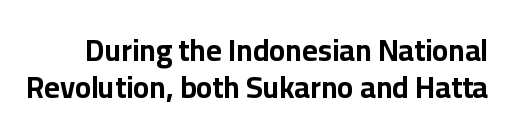
Characters remain perfectly vertical along every line. What weight is shown? A full bold with thick strokes. Here the glyphs are tracked normally, forming tight word shapes. The strip under each line holds only bare page.
